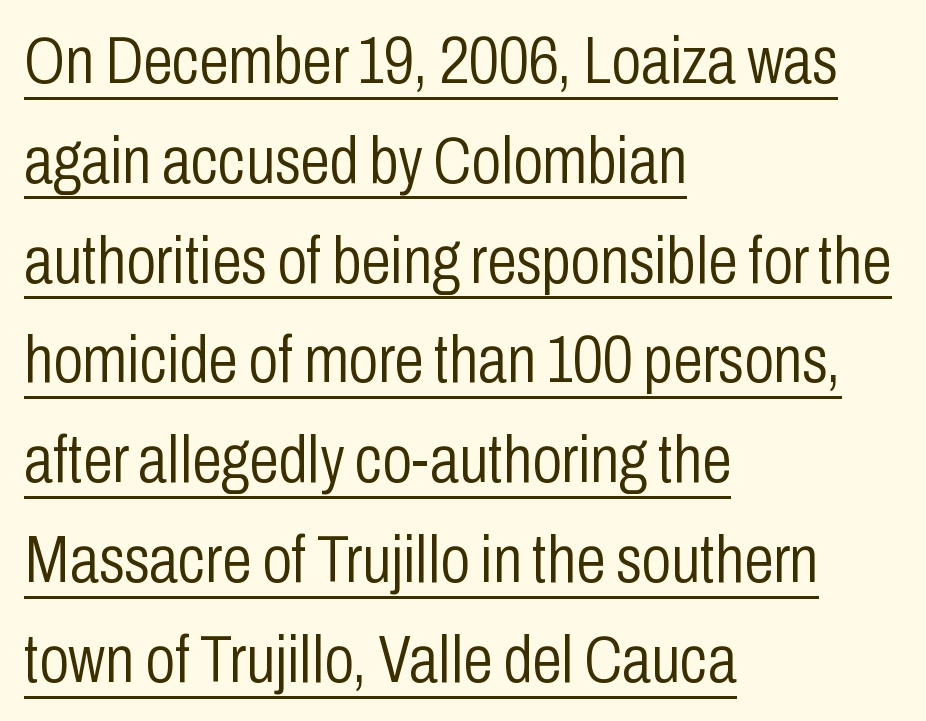
{"serif": "no", "italic": "no", "bold": "no", "weight": "light", "width": "condensed", "stroke_contrast": "low", "x_height": "medium", "monospaced": "no", "underline": "yes", "align": "left", "line_spacing": "normal", "line_spacing_ratio": 1.49, "letter_spacing": "normal", "letter_spacing_em": 0.0, "glyph_px": 67}
